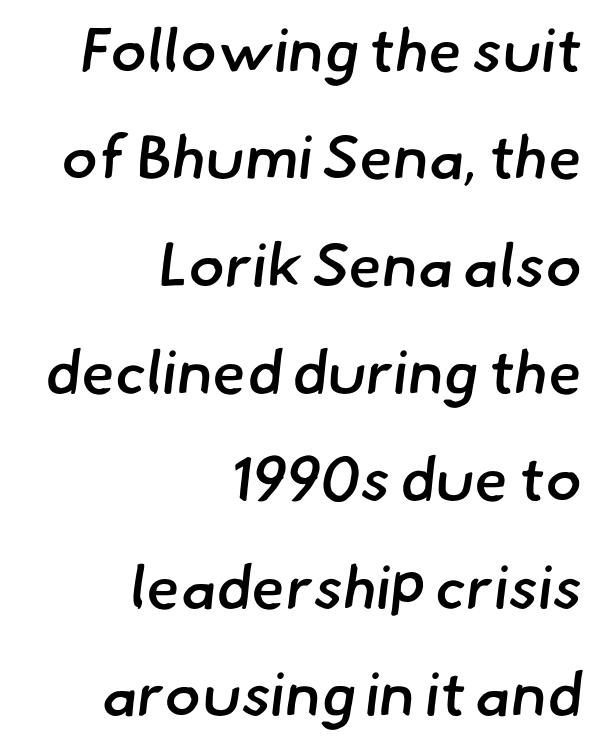
Slightly chunky letters — semibold, I'd say, not full bold. Examine the stroke ends and you'll find no serifs. Standard letterfit; no display-style spreading of the glyphs. Leftover space on each line is placed entirely before the opening word.
